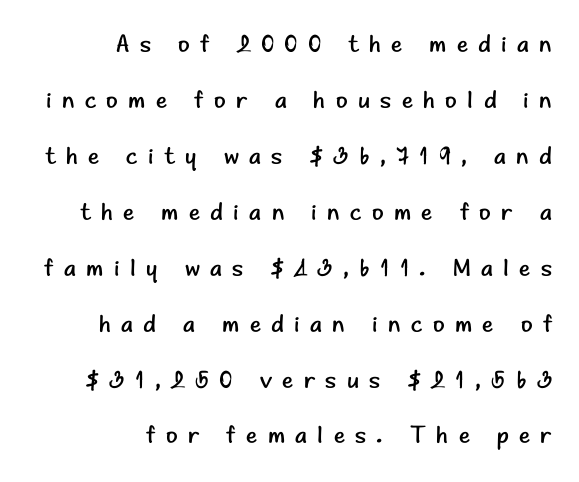
The image shows 24 px text type, upright; set right-aligned, loose line spacing (2.33x), unusually wide letter spacing (+0.43 em), not underlined.
